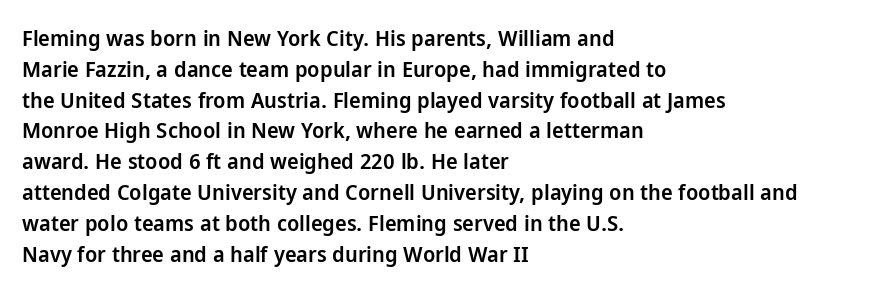
{"italic": "no", "bold": "semi", "underline": "no", "align": "left", "line_spacing": "normal", "line_spacing_ratio": 1.4, "letter_spacing": "normal", "letter_spacing_em": 0.0, "glyph_px": 22}
